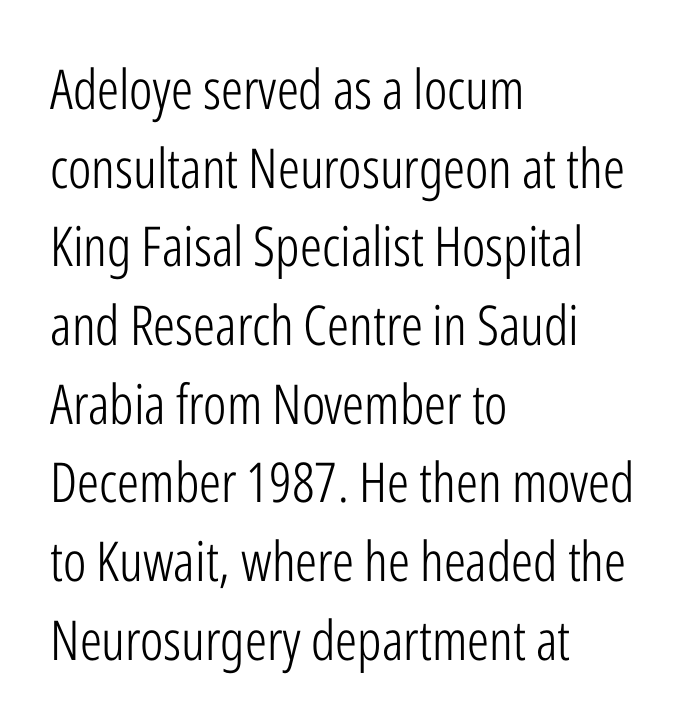
The image shows 55 px light, condensed sans-serif type, upright; set left-aligned, normal line spacing (1.43x), normal letter spacing, not underlined; low stroke contrast and a medium x-height.
